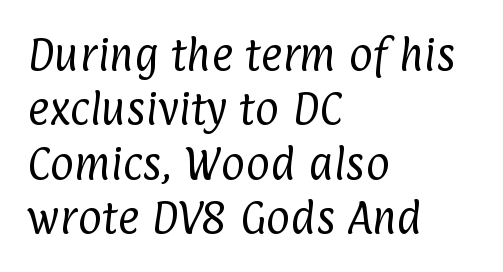
The strokes carry an ordinary text weight at most. Whoever set this chose a conventional vertical rhythm. Serifs: no, the terminals of the letterforms are clean. The text block is weighted toward the left margin, trailing off unevenly rightward. Nobody drew a line under any word here. Do the characters align in a grid? No, the font is proportional.
